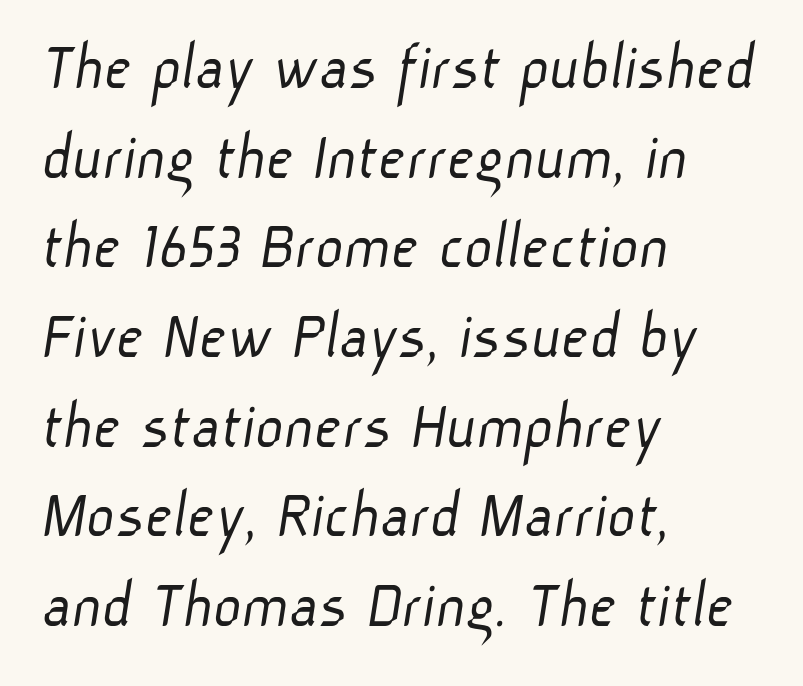
Q: Is the text bold? A: No.
Q: Is the typeface a serif or a sans-serif typeface? A: Sans-serif.
Q: Is the text underlined? A: No.
Q: How is the paragraph aligned? A: Left-aligned.
Q: Is the spacing between letters normal or unusually wide? A: Normal.
Q: Is the spacing between lines tight, normal or loose? A: Normal.
Q: Width (condensed, normal, or wide)? A: Normal.
Q: Stroke contrast? A: Low.
Q: x-height? A: Medium.
Q: Monospaced? A: No.
